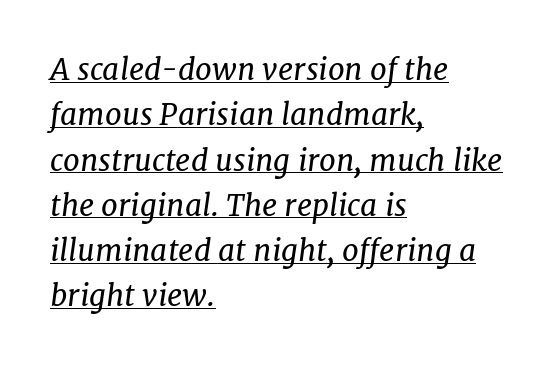
{"serif": "yes", "italic": "yes", "lean": "right", "slant_degrees": 7, "bold": "no", "weight": "regular", "width": "normal", "stroke_contrast": "low", "x_height": "medium", "monospaced": "no", "underline": "yes", "align": "left", "line_spacing": "normal", "line_spacing_ratio": 1.51, "letter_spacing": "normal", "letter_spacing_em": 0.0, "glyph_px": 30}
